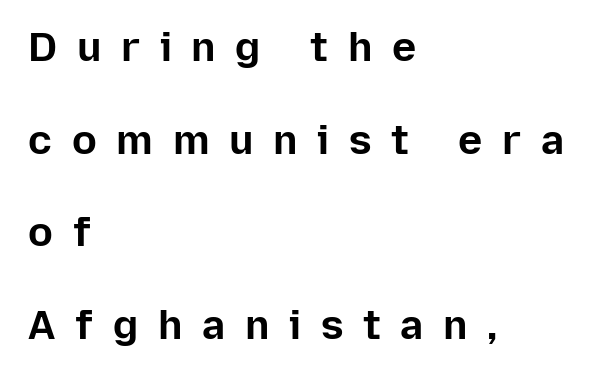
{"serif": "no", "italic": "no", "bold": "yes", "weight": "bold", "width": "normal", "stroke_contrast": "low", "x_height": "medium", "monospaced": "no", "underline": "no", "align": "left", "line_spacing": "loose", "line_spacing_ratio": 2.26, "letter_spacing": "wide", "letter_spacing_em": 0.48, "glyph_px": 41}
